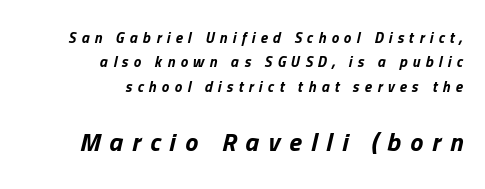
Q: Is the text bold? A: Yes.
Q: Is the text italic (slanted)? A: Yes, it leans right by about 13 degrees.
Q: Is the text underlined? A: No.
Q: How is the paragraph aligned? A: Right-aligned.
Q: Is the spacing between letters normal or unusually wide? A: Unusually wide.
Q: Is the spacing between lines tight, normal or loose? A: Normal.
Q: Which block of text is set in a larger size, the first (top) or the second (bottom)? A: The second (bottom) one.
